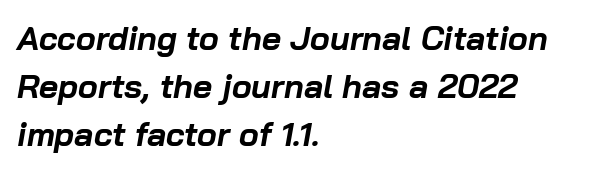
Q: Is the text bold? A: Yes.
Q: Is the text italic (slanted)? A: Yes, it leans right by about 10 degrees.
Q: Is the text underlined? A: No.
Q: How is the paragraph aligned? A: Left-aligned.
Q: Is the spacing between letters normal or unusually wide? A: Normal.
Q: Is the spacing between lines tight, normal or loose? A: Normal.
Q: Width (condensed, normal, or wide)? A: Normal.
Q: Stroke contrast? A: Low.
Q: x-height? A: Medium.
Q: Monospaced? A: No.
